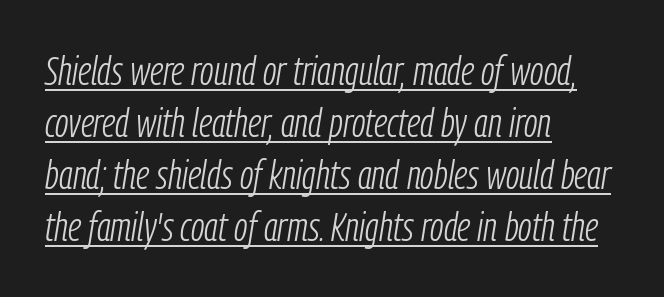
{"italic": "yes", "lean": "right", "slant_degrees": 9, "bold": "no", "weight": "light", "width": "condensed", "stroke_contrast": "low", "x_height": "medium", "monospaced": "no", "underline": "yes", "align": "left", "line_spacing": "normal", "line_spacing_ratio": 1.27, "letter_spacing": "normal", "letter_spacing_em": 0.0, "glyph_px": 41}
